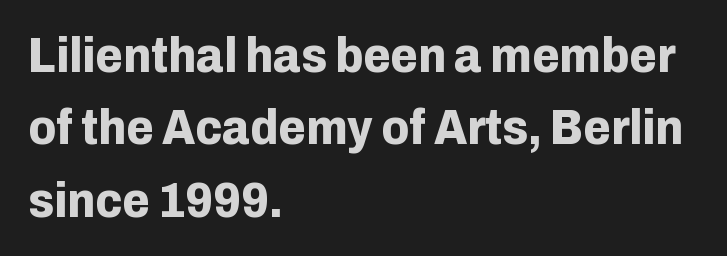
Vertical spacing — default. The paragraph shown leans on its left margin. The type family on display is of the sans-serif kind. Letters rest on an invisible, unmarked baseline. The gaps between neighbouring characters are ordinary and unremarkable.
